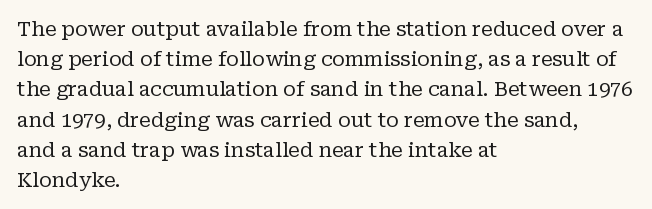
{"italic": "no", "bold": "no", "underline": "no", "align": "left", "line_spacing": "normal", "line_spacing_ratio": 1.51, "letter_spacing": "normal", "letter_spacing_em": 0.0, "glyph_px": 20}
